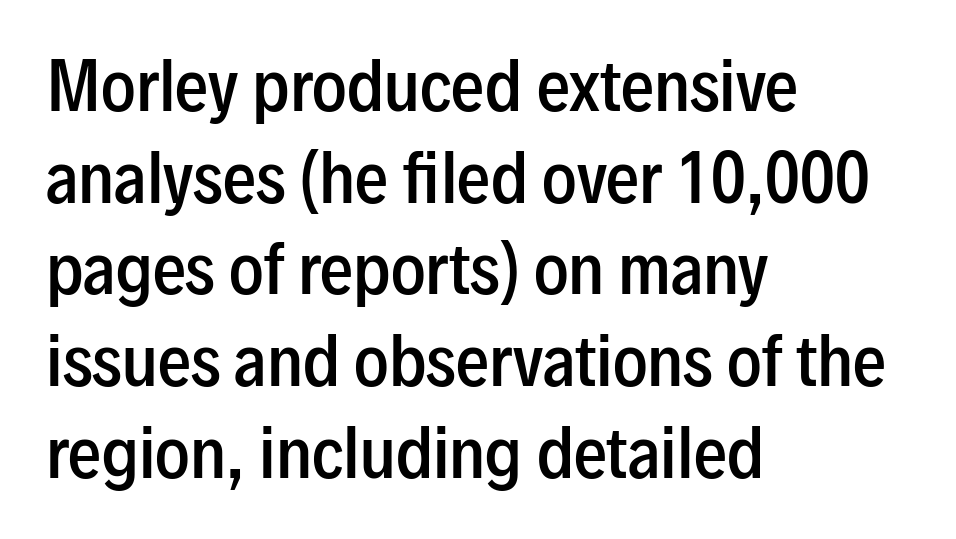
{"serif": "no", "italic": "no", "bold": "semi", "weight": "semibold", "width": "condensed", "stroke_contrast": "low", "x_height": "medium", "monospaced": "no", "underline": "no", "align": "left", "line_spacing": "normal", "line_spacing_ratio": 1.39, "letter_spacing": "normal", "letter_spacing_em": 0.0, "glyph_px": 66}
